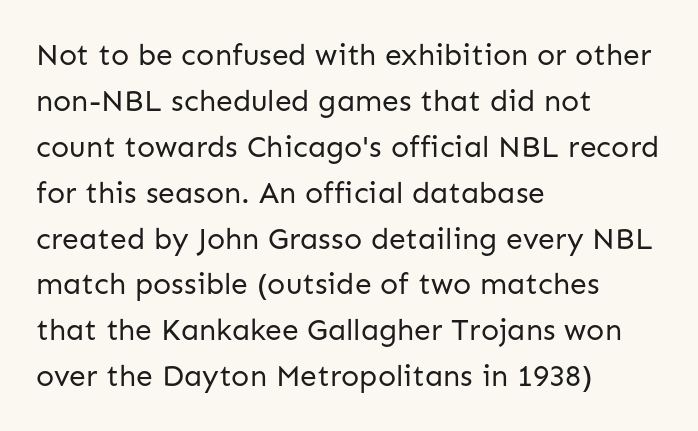
Q: Is the text bold? A: No.
Q: Is the text italic (slanted)? A: No, it is upright.
Q: Is the typeface a serif or a sans-serif typeface? A: Sans-serif.
Q: Is the text underlined? A: No.
Q: How is the paragraph aligned? A: Left-aligned.
Q: Is the spacing between letters normal or unusually wide? A: Normal.
Q: Is the spacing between lines tight, normal or loose? A: Normal.
Q: Width (condensed, normal, or wide)? A: Normal.
Q: Stroke contrast? A: Low.
Q: x-height? A: Medium.
Q: Monospaced? A: No.
